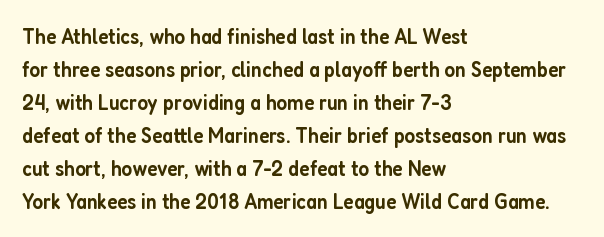
Ascenders rise straight up at ninety degrees. No word sits above an underline. Casual observation: everything's shoved over to the left. Between one letter and the next there's only the usual sliver of space.
